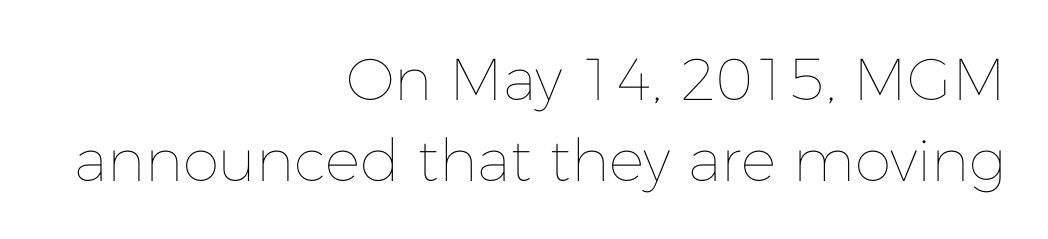
The image shows 59 px thin type, upright; set right-aligned, normal line spacing (1.38x), normal letter spacing, not underlined; low stroke contrast and a medium x-height.
